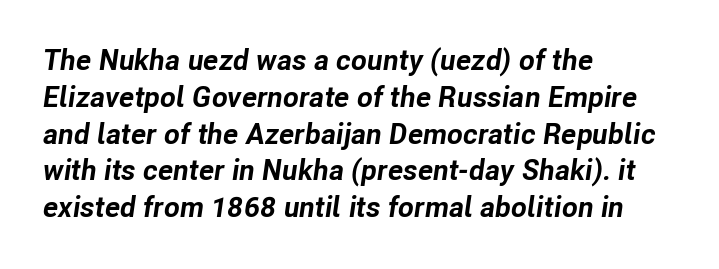
{"italic": "yes", "lean": "right", "slant_degrees": 8, "bold": "yes", "weight": "bold", "width": "normal", "stroke_contrast": "low", "x_height": "medium", "monospaced": "no", "underline": "no", "align": "left", "line_spacing": "normal", "line_spacing_ratio": 1.27, "letter_spacing": "normal", "letter_spacing_em": 0.0, "glyph_px": 29}
